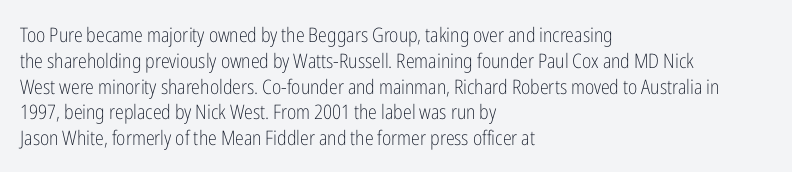
Interline gaps are of average width in this sample. Style check: upright. Tracking here is standard; glyphs follow each other at the usual distance. Stroke mass is kept to a normal reading level or below. Beneath every word, the page is bare. Leftover space on each line is placed entirely after the last word.
